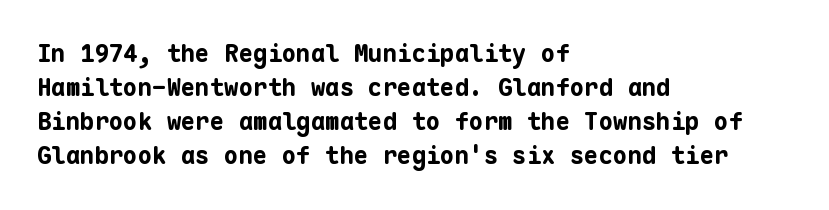
The image shows 24 px bold type, upright; set left-aligned, normal line spacing (1.42x), normal letter spacing, not underlined.
